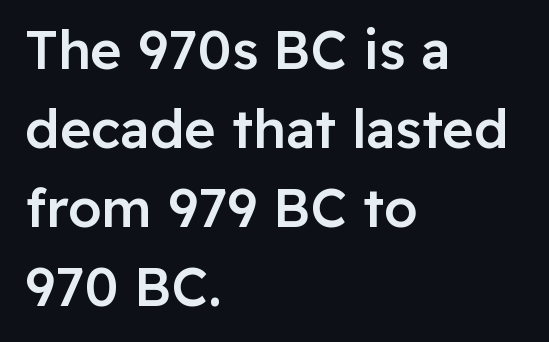
{"serif": "no", "italic": "no", "bold": "semi", "weight": "semibold", "width": "normal", "stroke_contrast": "low", "x_height": "medium", "monospaced": "no", "underline": "no", "align": "left", "line_spacing": "normal", "line_spacing_ratio": 1.46, "letter_spacing": "normal", "letter_spacing_em": 0.0, "glyph_px": 54}
